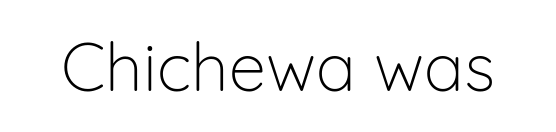
The image shows 67 px light sans-serif type, upright; set normal letter spacing, not underlined; low stroke contrast and a medium x-height.
